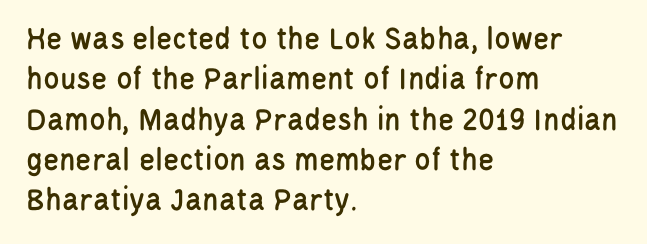
Q: Is the text italic (slanted)? A: No, it is upright.
Q: Is the typeface a serif or a sans-serif typeface? A: Sans-serif.
Q: Is the text underlined? A: No.
Q: How is the paragraph aligned? A: Left-aligned.
Q: Is the spacing between letters normal or unusually wide? A: Normal.
Q: Width (condensed, normal, or wide)? A: Condensed.
Q: Stroke contrast? A: Low.
Q: x-height? A: Large.
Q: Monospaced? A: No.
